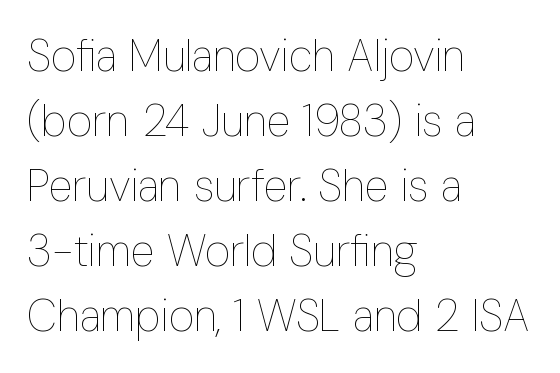
The image shows 44 px thin, condensed type, upright; set left-aligned, normal line spacing (1.48x), normal letter spacing, not underlined; low stroke contrast and a medium x-height.
